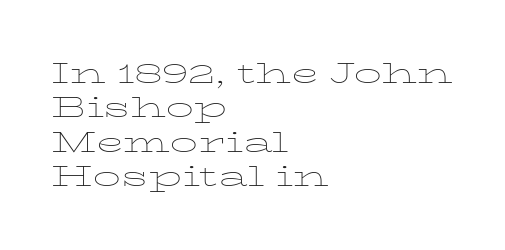
The image shows 28 px thin, wide serif type, upright; set left-aligned, line spacing 1.23x, normal letter spacing, not underlined; low stroke contrast and a medium x-height.
